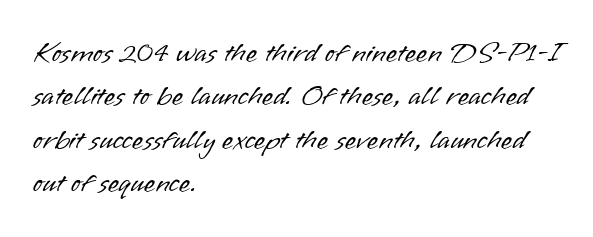
{"serif": "no", "bold": "no", "weight": "light", "width": "normal", "stroke_contrast": "low", "x_height": "small", "monospaced": "no", "underline": "no", "align": "left", "line_spacing": "normal", "line_spacing_ratio": 1.5, "letter_spacing": "normal", "letter_spacing_em": 0.0, "glyph_px": 29}
